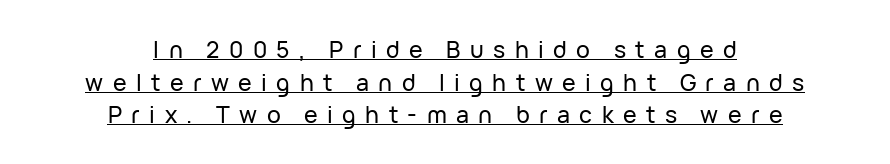
The image shows 23 px text type, upright; set centered, normal line spacing (1.42x), unusually wide letter spacing (+0.41 em), underlined.
